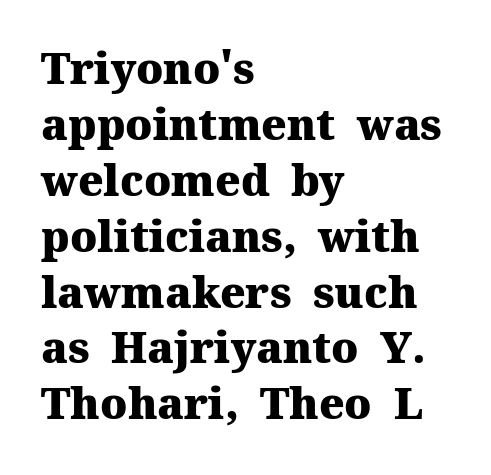
{"serif": "yes", "italic": "no", "bold": "yes", "weight": "heavy", "width": "normal", "stroke_contrast": "medium", "x_height": "medium", "monospaced": "no", "underline": "no", "align": "left", "line_spacing": "normal", "line_spacing_ratio": 1.3, "letter_spacing": "normal", "letter_spacing_em": 0.0, "glyph_px": 43}
